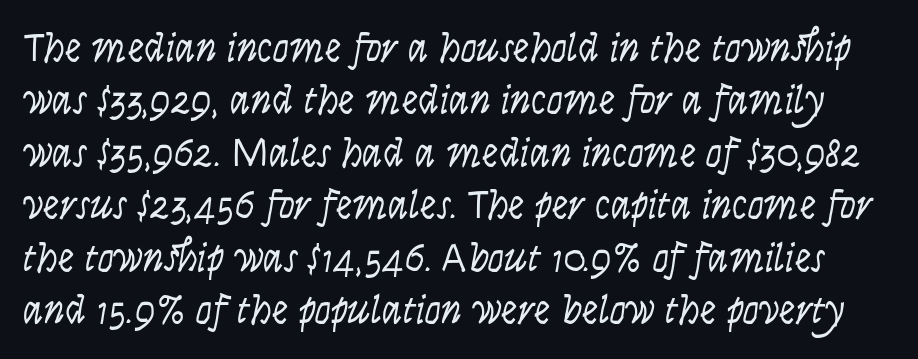
The image shows 41 px light, condensed type, italic (leaning right); set normal line spacing (1.28x), normal letter spacing, not underlined; low stroke contrast and a large x-height.
